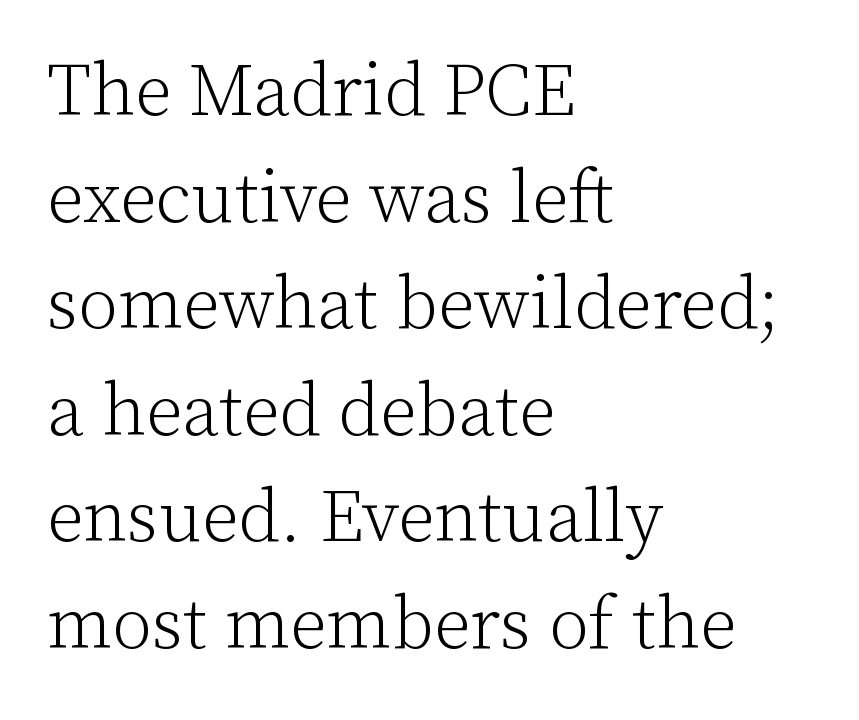
The image shows 73 px light serif type, upright; set left-aligned, normal line spacing (1.46x), normal letter spacing, not underlined; low stroke contrast and a medium x-height.
